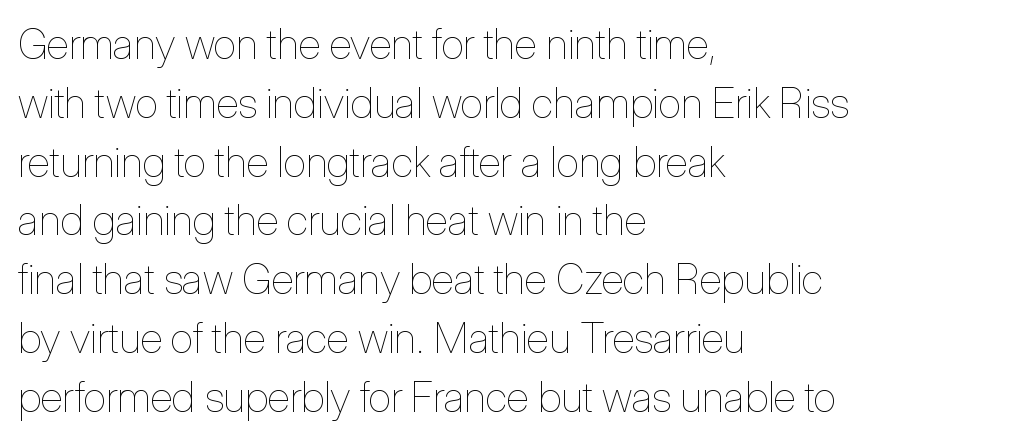
The image shows 42 px thin, condensed type, upright; set left-aligned, normal line spacing (1.4x), normal letter spacing, not underlined; low stroke contrast and a medium x-height.
